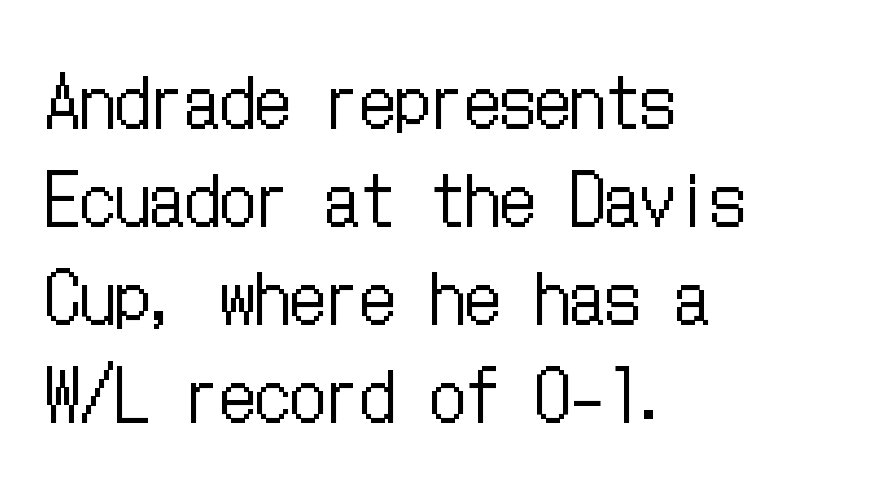
{"italic": "no", "bold": "no", "weight": "regular", "width": "condensed", "stroke_contrast": "low", "x_height": "medium", "underline": "no", "align": "left", "line_spacing": "normal", "line_spacing_ratio": 1.4, "letter_spacing": "normal", "letter_spacing_em": 0.0, "glyph_px": 70}
